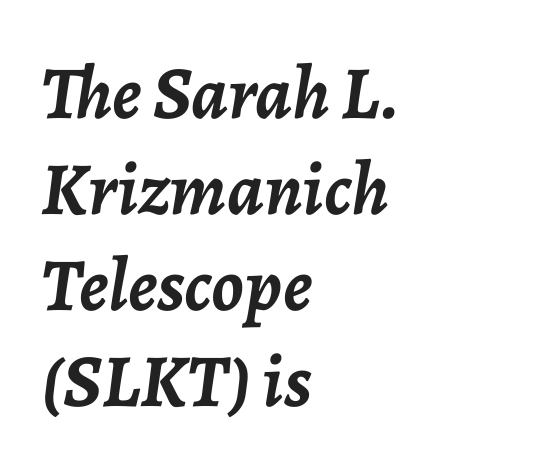
Q: Is the text bold? A: Yes.
Q: Is the text italic (slanted)? A: Yes, it leans right by about 7 degrees.
Q: Is the text underlined? A: No.
Q: How is the paragraph aligned? A: Left-aligned.
Q: Is the spacing between letters normal or unusually wide? A: Normal.
Q: Is the spacing between lines tight, normal or loose? A: Normal.
Q: Width (condensed, normal, or wide)? A: Normal.
Q: Stroke contrast? A: Low.
Q: x-height? A: Medium.
Q: Monospaced? A: No.
